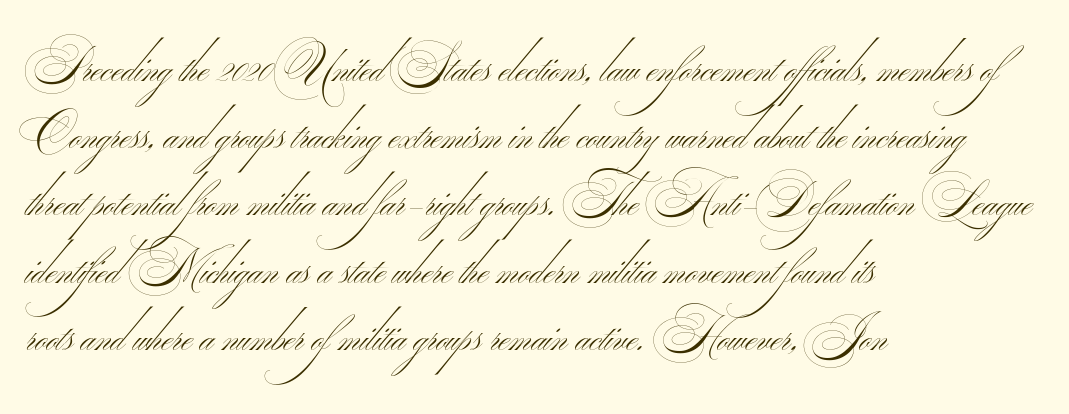
The image shows 47 px thin, wide sans-serif type; set left-aligned, normal line spacing (1.43x), normal letter spacing, not underlined; medium stroke contrast.
